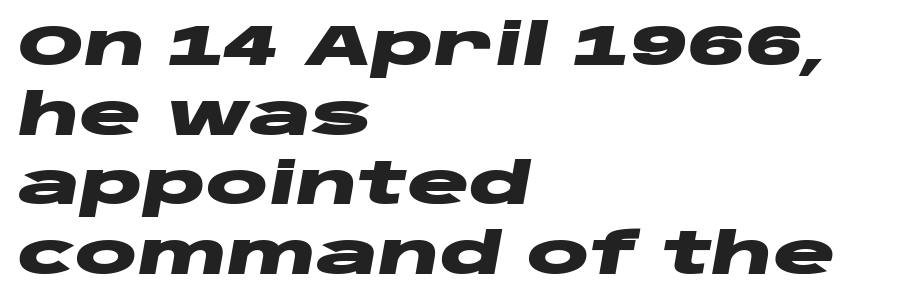
Each letter keeps its own natural width here, so spacing adapts to shape. Only glyphs here, with clear space below each row. Glyph-to-glyph distance matches everyday printed text. The passage shown leans; its letterforms are oblique. Strokes here are thick enough to call this a true bold. The lines are quadded left.
